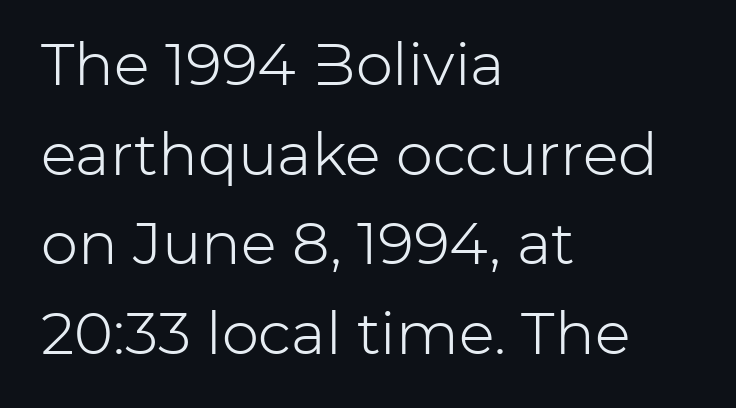
The image shows 59 px light sans-serif type, upright; set left-aligned, normal line spacing (1.52x), normal letter spacing, not underlined; low stroke contrast and a medium x-height.
